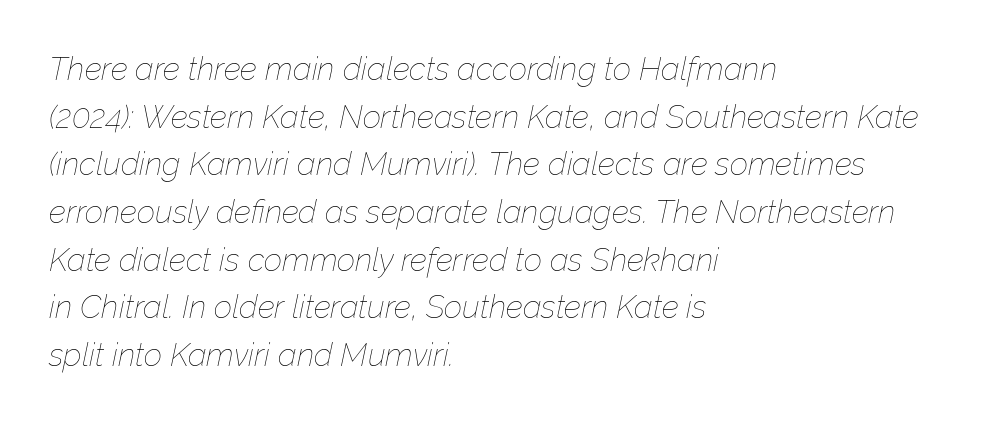
Q: Is the text bold? A: No.
Q: Is the text italic (slanted)? A: Yes, it leans right by about 12 degrees.
Q: Is the text underlined? A: No.
Q: How is the paragraph aligned? A: Left-aligned.
Q: Is the spacing between letters normal or unusually wide? A: Normal.
Q: Is the spacing between lines tight, normal or loose? A: Normal.
Q: Width (condensed, normal, or wide)? A: Normal.
Q: Stroke contrast? A: Low.
Q: x-height? A: Medium.
Q: Monospaced? A: No.
